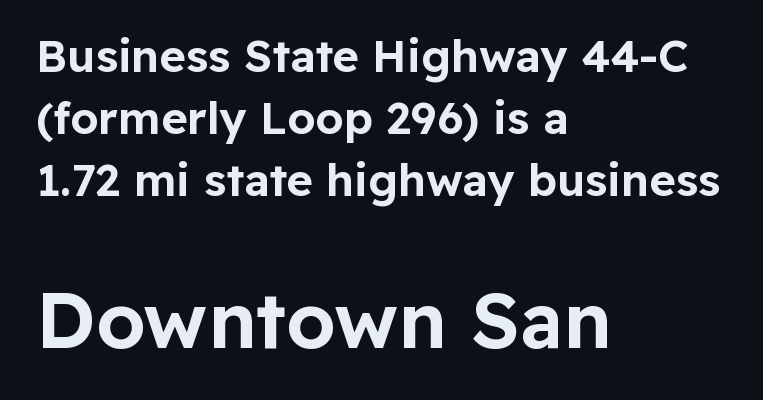
All the whitespace from short lines collects on the right. Anything drawn beneath the words? Only blank space. Nothing unusual about the tracking: characters are spaced as the font intends. Whoever set this chose a conventional vertical rhythm.
